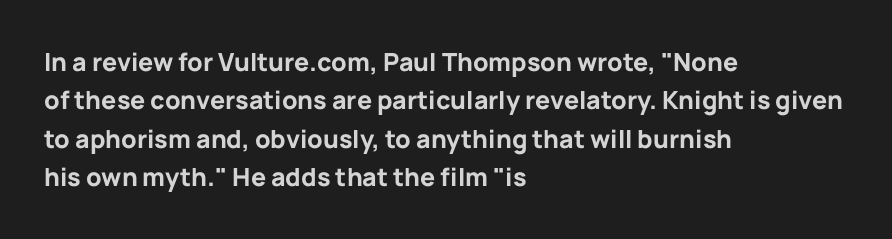
{"italic": "no", "bold": "yes", "underline": "no", "align": "left", "line_spacing": "normal", "line_spacing_ratio": 1.54, "letter_spacing": "normal", "letter_spacing_em": 0.0, "glyph_px": 25}
